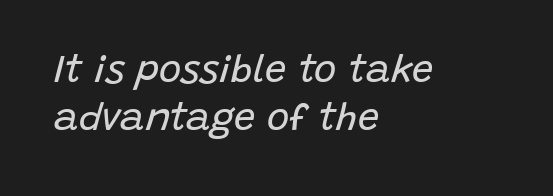
{"italic": "yes", "lean": "right", "slant_degrees": 15, "bold": "no", "weight": "regular", "width": "normal", "stroke_contrast": "low", "x_height": "large", "monospaced": "no", "underline": "no", "align": "left", "line_spacing": "normal", "line_spacing_ratio": 1.27, "letter_spacing": "normal", "letter_spacing_em": 0.0, "glyph_px": 38}
